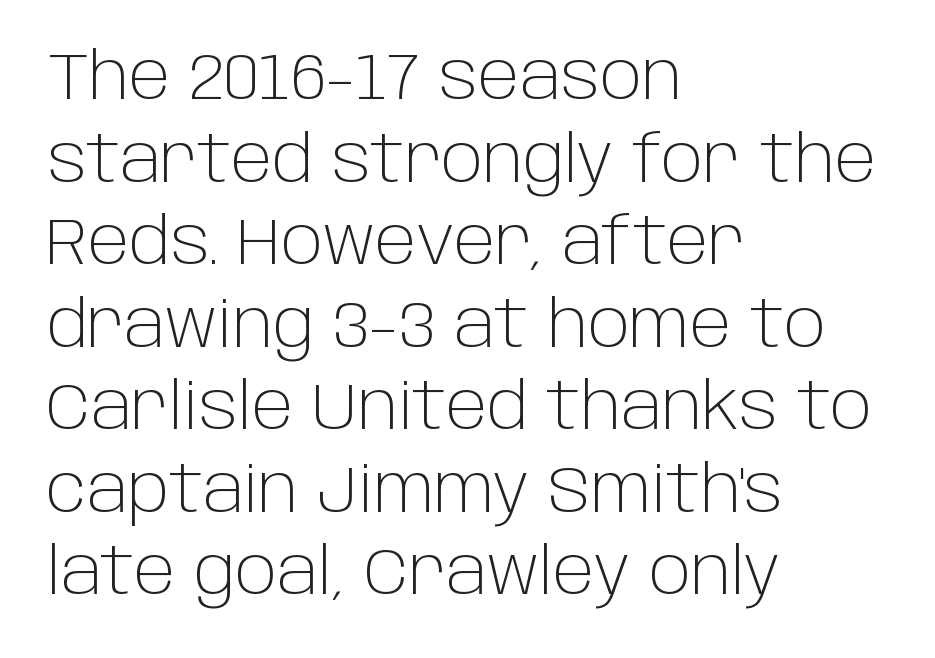
{"serif": "no", "italic": "no", "bold": "no", "weight": "light", "width": "normal", "stroke_contrast": "low", "x_height": "large", "monospaced": "no", "underline": "no", "align": "left", "line_spacing": "normal", "line_spacing_ratio": 1.27, "letter_spacing": "normal", "letter_spacing_em": 0.0, "glyph_px": 65}
